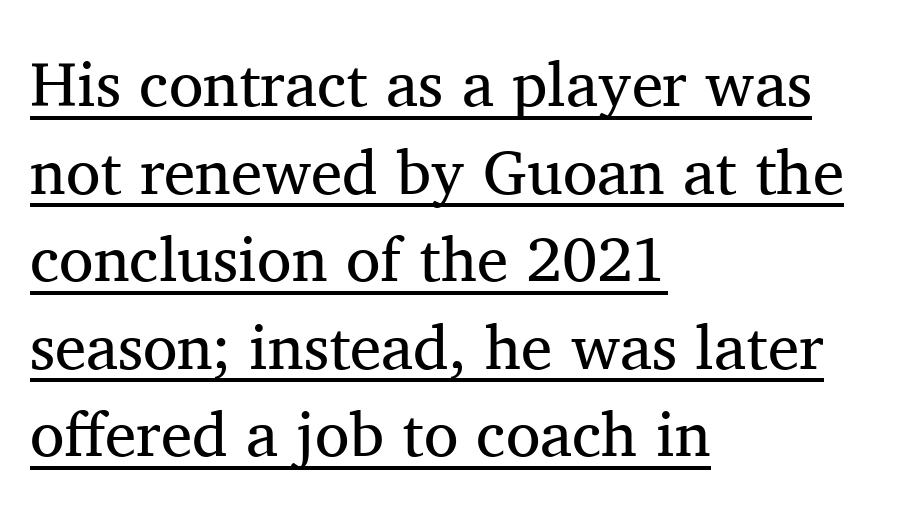
Descenders here cross a horizontal rule under the line. These lines are rendered in a variable-pitch font. Does extra space separate the letters? No, they use regular spacing. Vertical stems look standard width or narrower in stroke. Font category for this specimen: serif.
